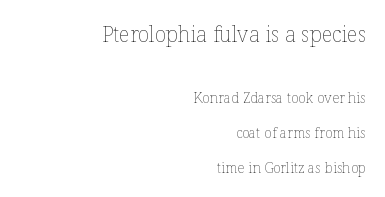
{"italic": "no", "bold": "no", "underline": "no", "align": "right", "line_spacing": "loose", "line_spacing_ratio": 2.49, "letter_spacing": "normal", "letter_spacing_em": 0.0, "larger_block": "first", "size_ratio": 1.5, "glyph_px": 21}
